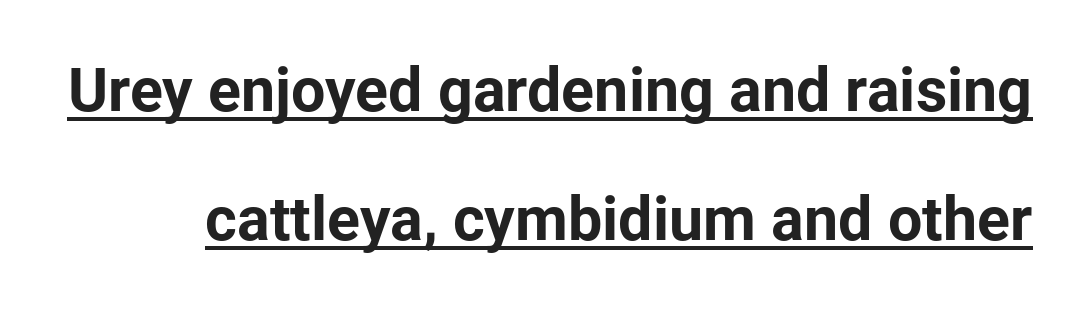
Q: Is the text bold? A: Yes.
Q: Is the text italic (slanted)? A: No, it is upright.
Q: Is the typeface a serif or a sans-serif typeface? A: Sans-serif.
Q: Is the text underlined? A: Yes.
Q: Is the spacing between letters normal or unusually wide? A: Normal.
Q: Is the spacing between lines tight, normal or loose? A: Loose.
Q: Width (condensed, normal, or wide)? A: Normal.
Q: Stroke contrast? A: Low.
Q: x-height? A: Medium.
Q: Monospaced? A: No.
